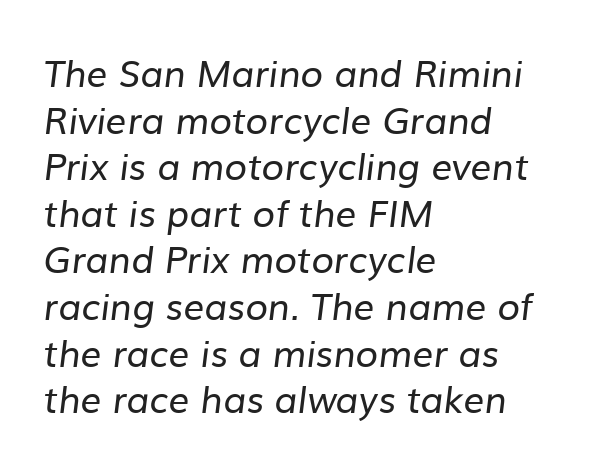
All the whitespace from short lines collects on the right. Letters have the restrained weight of plain body copy at most. Type style note: lacks serifs. Proportional: the letters do not fall into vertical columns. Vertically, the passage feels balanced, rows spaced as you'd expect. A bare baseline throughout the passage.
